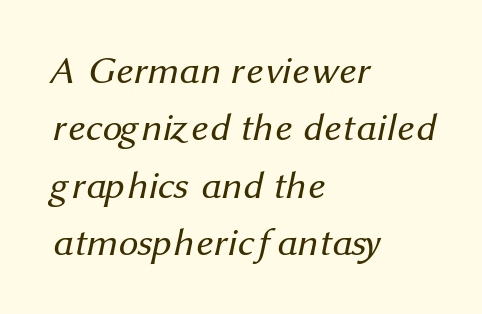
Q: Is the text bold? A: No.
Q: Is the typeface a serif or a sans-serif typeface? A: Sans-serif.
Q: Is the text underlined? A: No.
Q: How is the paragraph aligned? A: Left-aligned.
Q: Is the spacing between letters normal or unusually wide? A: Normal.
Q: Is the spacing between lines tight, normal or loose? A: Normal.
Q: Width (condensed, normal, or wide)? A: Normal.
Q: Stroke contrast? A: Medium.
Q: x-height? A: Medium.
Q: Monospaced? A: No.
